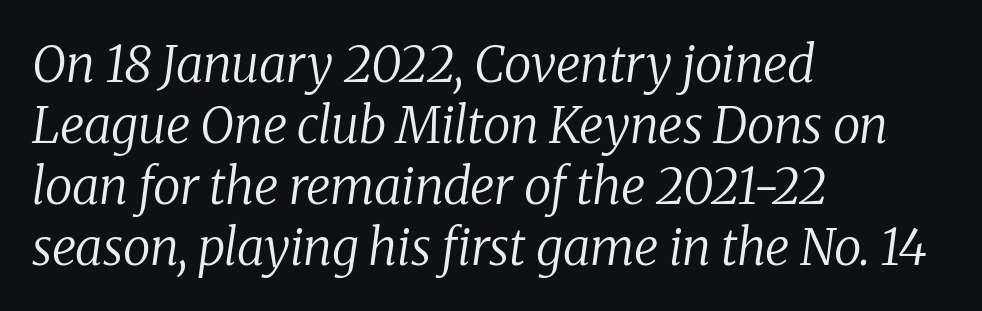
Q: Is the text bold? A: No.
Q: Is the text italic (slanted)? A: Yes, it leans right by about 8 degrees.
Q: Is the typeface a serif or a sans-serif typeface? A: Serif.
Q: Is the text underlined? A: No.
Q: How is the paragraph aligned? A: Left-aligned.
Q: Is the spacing between letters normal or unusually wide? A: Normal.
Q: Width (condensed, normal, or wide)? A: Normal.
Q: Stroke contrast? A: Low.
Q: x-height? A: Medium.
Q: Monospaced? A: No.
